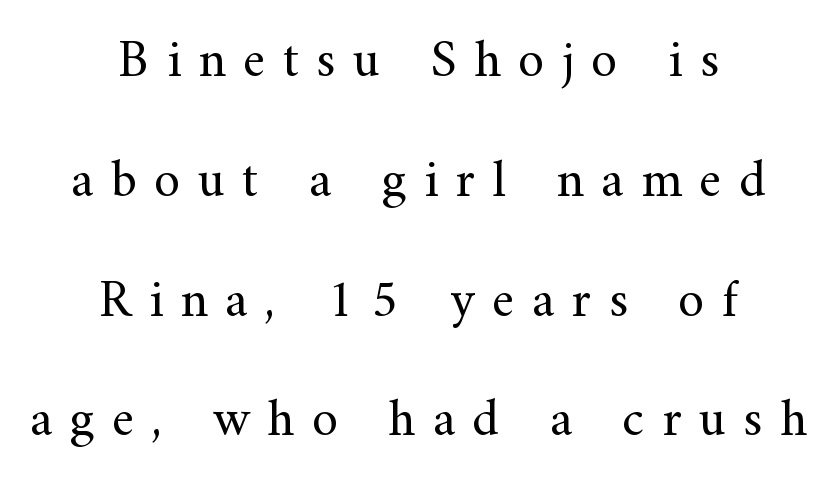
Q: Is the text bold? A: No.
Q: Is the text italic (slanted)? A: No, it is upright.
Q: Is the typeface a serif or a sans-serif typeface? A: Serif.
Q: Is the text underlined? A: No.
Q: How is the paragraph aligned? A: Centered.
Q: Is the spacing between letters normal or unusually wide? A: Unusually wide.
Q: Is the spacing between lines tight, normal or loose? A: Loose.
Q: Width (condensed, normal, or wide)? A: Normal.
Q: Stroke contrast? A: Medium.
Q: x-height? A: Small.
Q: Monospaced? A: No.
